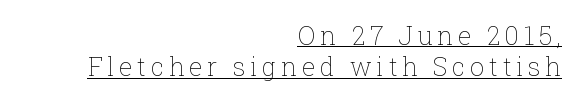
Reading down the column, the eye jumps a familiar distance to each next line. This sample uses an upright cut, with every glyph sitting square on the baseline. This sample carries an underscore along the baseline area. Teacher's note: observe the even right margin — that is flush-right alignment. Weight: not bold — regular or lighter.
